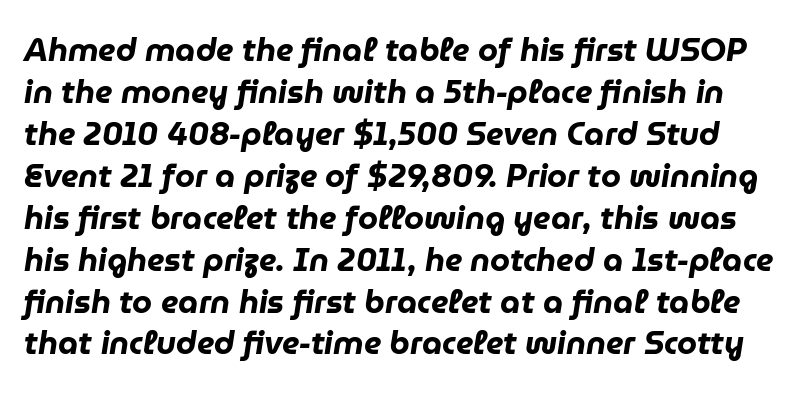
The leading is moderate, giving the passage an even texture. Note the varied advance widths — an 'i' is clearly narrower than an 'm'. Standard letterfit; no display-style spreading of the glyphs. Descenders hang freely into open space. A typesetter would mark this as italic.
